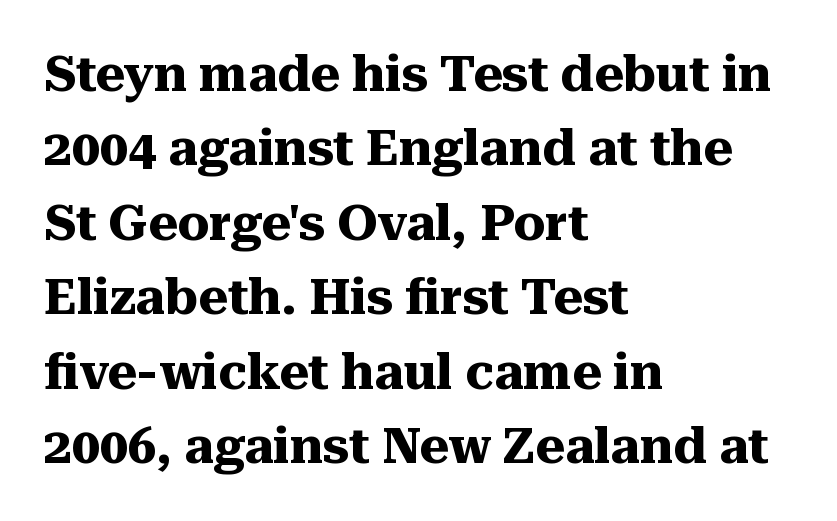
{"serif": "yes", "italic": "no", "bold": "yes", "weight": "heavy", "width": "normal", "stroke_contrast": "medium", "x_height": "medium", "monospaced": "no", "underline": "no", "align": "left", "line_spacing": "normal", "line_spacing_ratio": 1.49, "letter_spacing": "normal", "letter_spacing_em": 0.0, "glyph_px": 50}
